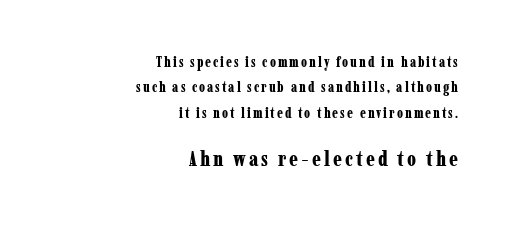
The following chunk of copy outweighs the initial chunk in type size. The glyphs are unaccompanied by any horizontal stroke below them. The font is running at its bold setting. Rendered with straight, roman letterforms. Notice how the passage keeps a crisp vertical edge on the right only.
